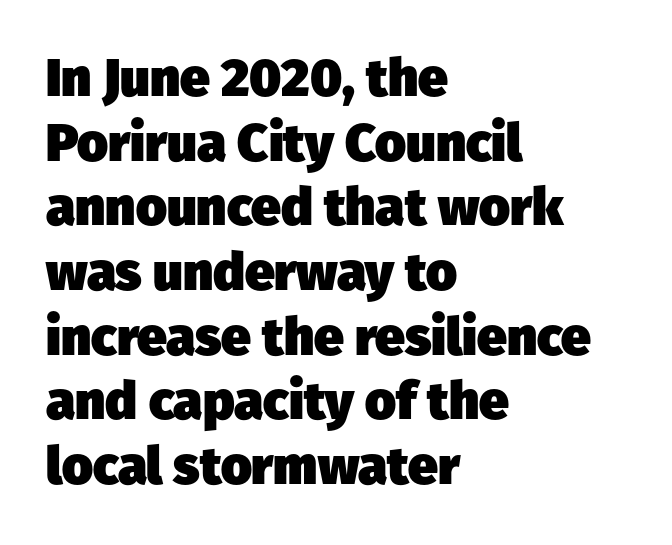
The image shows 53 px heavy sans-serif type; set left-aligned, line spacing 1.22x, normal letter spacing, not underlined; low stroke contrast and a medium x-height.
